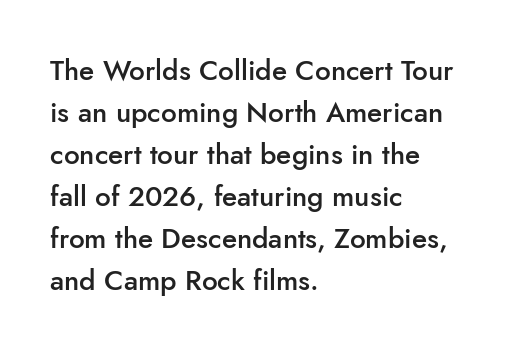
The image shows 28 px semibold sans-serif type, upright; set left-aligned, normal line spacing (1.5x), normal letter spacing, not underlined; low stroke contrast and a small x-height.
